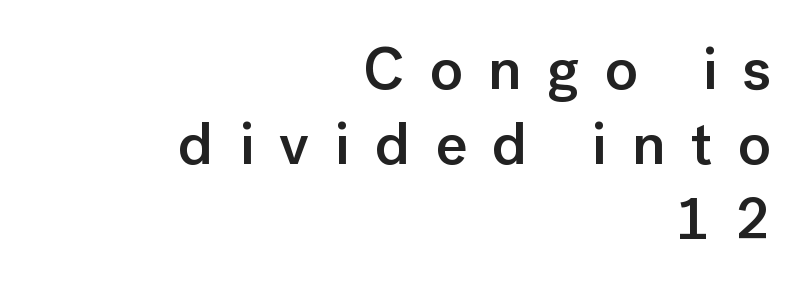
The image shows 60 px semibold sans-serif type, upright; set right-aligned, normal line spacing (1.25x), unusually wide letter spacing (+0.42 em), not underlined; low stroke contrast and a medium x-height.
